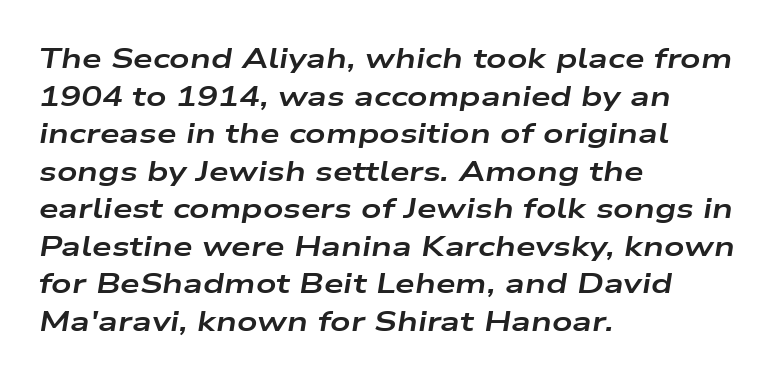
The image shows 28 px bold, wide type, italic (leaning right); set left-aligned, normal line spacing (1.34x), normal letter spacing, not underlined; low stroke contrast and a medium x-height.
